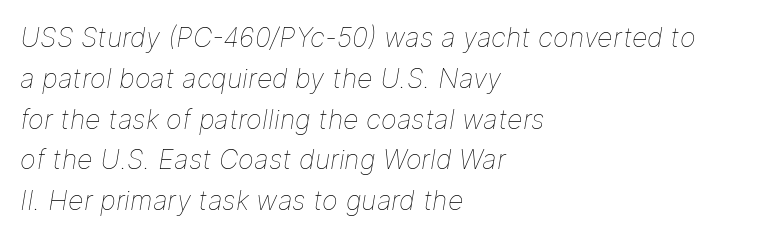
The image shows 27 px text type, italic (leaning right); set left-aligned, normal line spacing (1.51x), normal letter spacing, not underlined.
